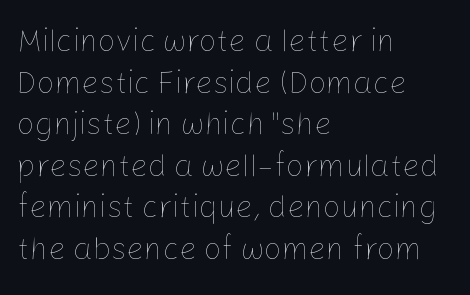
{"italic": "no", "bold": "no", "weight": "thin", "width": "normal", "stroke_contrast": "low", "x_height": "medium", "monospaced": "no", "underline": "no", "align": "left", "line_spacing": "normal", "line_spacing_ratio": 1.34, "letter_spacing": "normal", "letter_spacing_em": 0.0, "glyph_px": 31}
